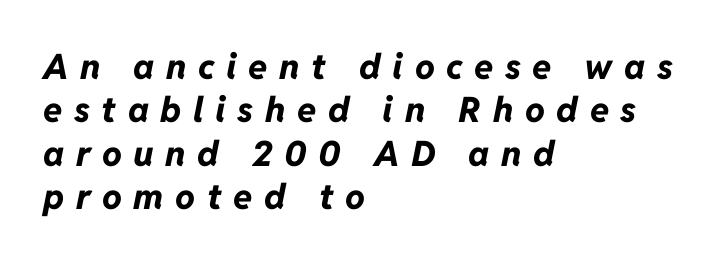
These lines are set flush left with a ragged right edge. The zone under the glyphs is completely vacant. Note the varied advance widths — an 'i' is clearly narrower than an 'm'. These lines were composed using italics. Strong, thick strokes mark this as bold type. The face used here is rendered with a markedly widened letterfit.
